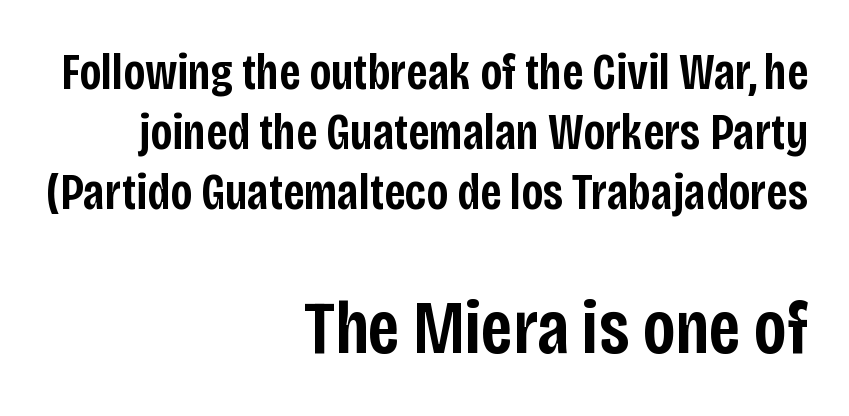
Q: Is the text bold? A: Semi-bold.
Q: Is the text italic (slanted)? A: No, it is upright.
Q: Is the typeface a serif or a sans-serif typeface? A: Sans-serif.
Q: Is the text underlined? A: No.
Q: How is the paragraph aligned? A: Right-aligned.
Q: Is the spacing between letters normal or unusually wide? A: Normal.
Q: Which block of text is set in a larger size, the first (top) or the second (bottom)? A: The second (bottom) one.
Q: Width (condensed, normal, or wide)? A: Condensed.
Q: Stroke contrast? A: Low.
Q: x-height? A: Large.
Q: Monospaced? A: No.
